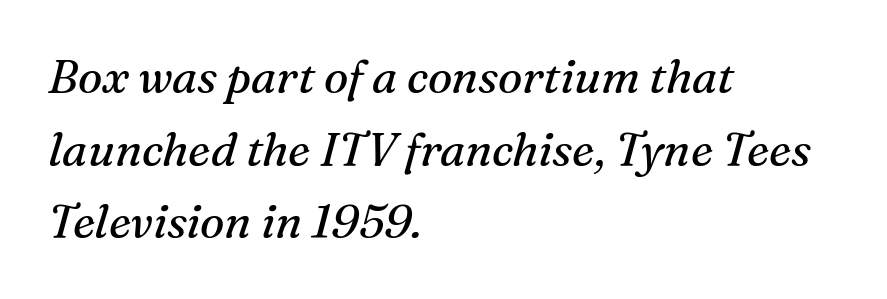
{"serif": "yes", "italic": "yes", "lean": "right", "slant_degrees": 16, "bold": "no", "weight": "regular", "width": "normal", "stroke_contrast": "medium", "x_height": "medium", "monospaced": "no", "underline": "no", "align": "left", "line_spacing": "normal", "line_spacing_ratio": 1.58, "letter_spacing": "normal", "letter_spacing_em": 0.0, "glyph_px": 46}
